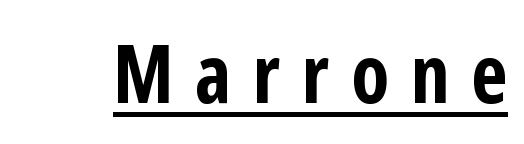
Underlined type. A roman cut, with each character standing at attention. Heavy, bold letterforms. The face used here is proportionally spaced, like ordinary book or web type.
